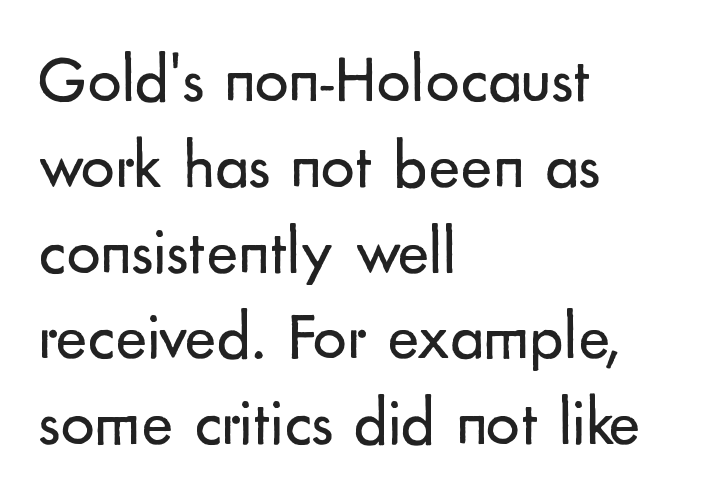
The image shows 67 px regular-weight sans-serif type, upright; set left-aligned, normal line spacing (1.28x), normal letter spacing, not underlined; low stroke contrast and a small x-height.
